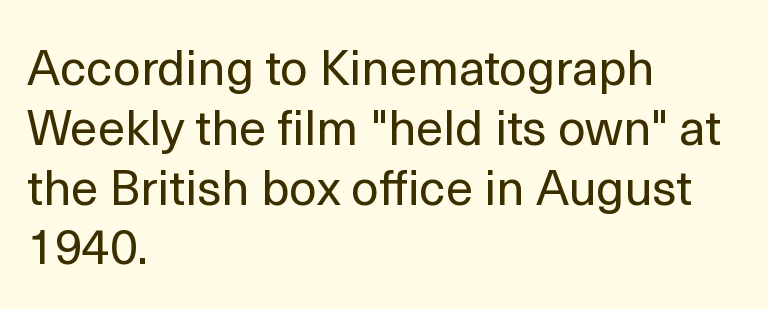
The passage shown is not underscored anywhere. Unlike italic type, these characters show no tilt at all. Left-aligned paragraph, ragged on the right. The line texture is even and compact thanks to regular tracking. What kind of face is this? One without serifs — a sans. Ink coverage per letter is moderate at most.
